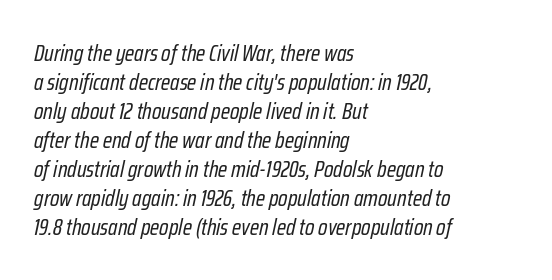
Standard letterfit; no display-style spreading of the glyphs. There's an unmistakable incline to the writing here. Left-aligned paragraph, ragged on the right. This is not heavy type; no bold has been used. Interline gaps are of average width in this sample. The foot of each line stays bare and open.
